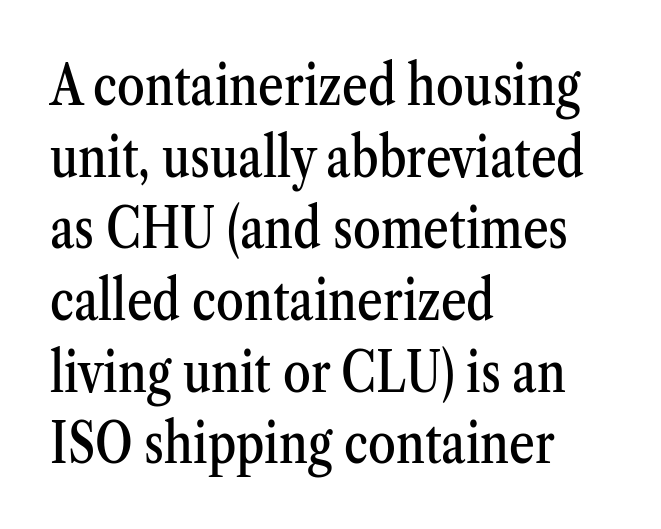
The image shows 56 px condensed serif type, upright; set left-aligned, normal line spacing (1.28x), normal letter spacing, not underlined; medium stroke contrast and a medium x-height.
